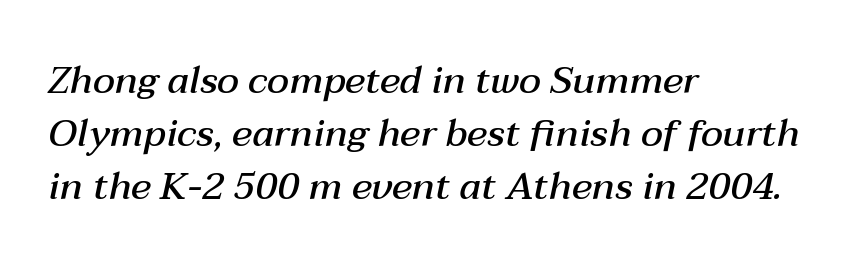
Q: Is the text bold? A: Semi-bold.
Q: Is the text italic (slanted)? A: Yes, it leans right by about 12 degrees.
Q: Is the text underlined? A: No.
Q: How is the paragraph aligned? A: Left-aligned.
Q: Is the spacing between letters normal or unusually wide? A: Normal.
Q: Is the spacing between lines tight, normal or loose? A: Normal.
Q: Width (condensed, normal, or wide)? A: Normal.
Q: Stroke contrast? A: Medium.
Q: x-height? A: Medium.
Q: Monospaced? A: No.
